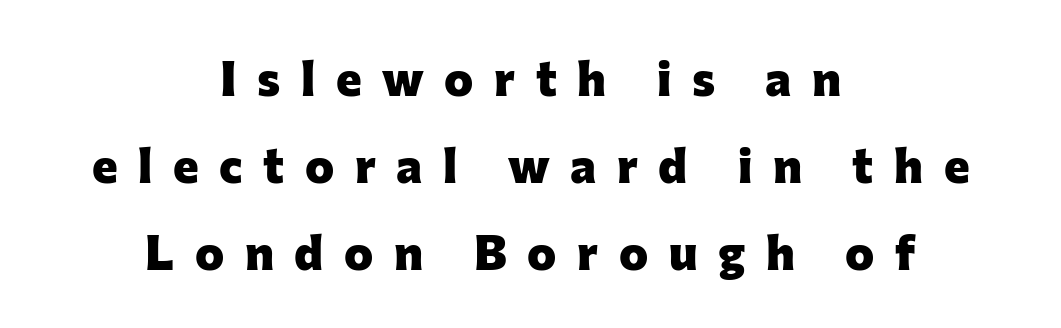
Q: Is the text bold? A: Yes.
Q: Is the text italic (slanted)? A: No, it is upright.
Q: Is the typeface a serif or a sans-serif typeface? A: Sans-serif.
Q: Is the text underlined? A: No.
Q: How is the paragraph aligned? A: Centered.
Q: Is the spacing between letters normal or unusually wide? A: Unusually wide.
Q: Width (condensed, normal, or wide)? A: Normal.
Q: Stroke contrast? A: Low.
Q: x-height? A: Medium.
Q: Monospaced? A: No.
